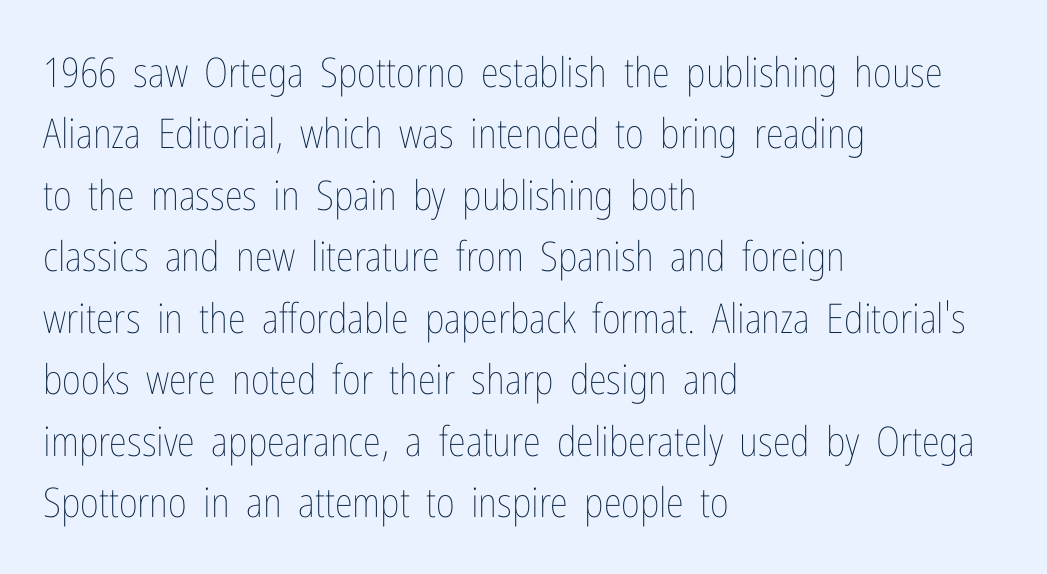
{"italic": "no", "bold": "no", "weight": "thin", "width": "condensed", "stroke_contrast": "low", "x_height": "medium", "monospaced": "no", "underline": "no", "align": "left", "line_spacing": "normal", "line_spacing_ratio": 1.5, "letter_spacing": "normal", "letter_spacing_em": 0.0, "glyph_px": 41}
